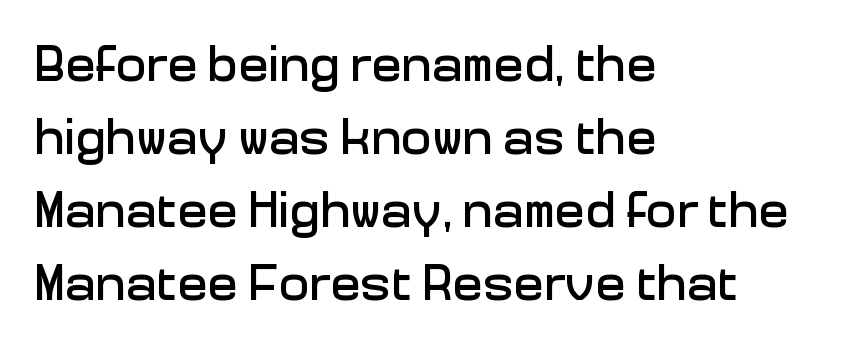
The image shows 51 px sans-serif type, upright; set left-aligned, normal line spacing (1.43x), normal letter spacing, not underlined; low stroke contrast and a medium x-height.
